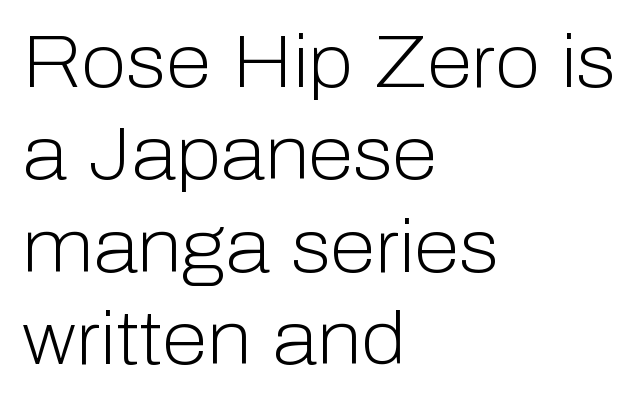
Q: Is the text bold? A: No.
Q: Is the text italic (slanted)? A: No, it is upright.
Q: Is the typeface a serif or a sans-serif typeface? A: Sans-serif.
Q: Is the text underlined? A: No.
Q: How is the paragraph aligned? A: Left-aligned.
Q: Is the spacing between letters normal or unusually wide? A: Normal.
Q: Is the spacing between lines tight, normal or loose? A: Normal.
Q: Width (condensed, normal, or wide)? A: Normal.
Q: Stroke contrast? A: Low.
Q: x-height? A: Medium.
Q: Monospaced? A: No.
